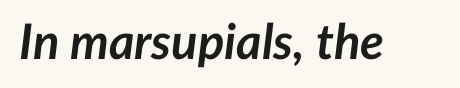
{"italic": "yes", "lean": "right", "slant_degrees": 7, "bold": "yes", "weight": "semibold", "width": "normal", "stroke_contrast": "low", "x_height": "medium", "monospaced": "no", "underline": "no", "letter_spacing": "normal", "letter_spacing_em": 0.0, "glyph_px": 49}
